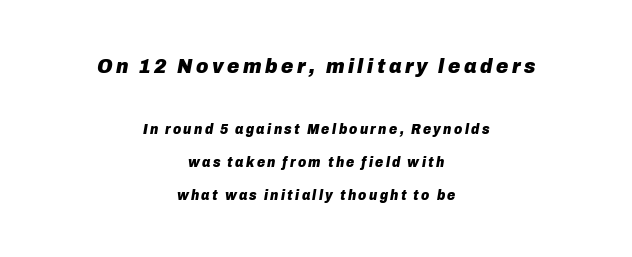
If you drew a line through each stem, it would be angled. Leading is clearly above the norm, producing a sparse column. The lines in this sample share a center point and differ in where they start and stop. Unmarked baselines from the first word to the last. Of the two passages, the one on top uses the larger point size.
